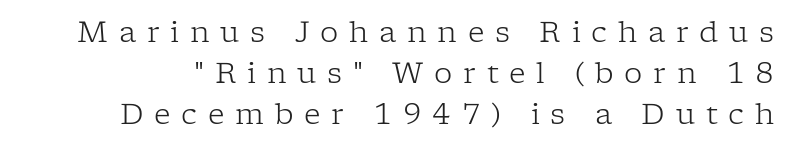
Q: Is the text bold? A: No.
Q: Is the text italic (slanted)? A: No, it is upright.
Q: Is the typeface a serif or a sans-serif typeface? A: Serif.
Q: Is the text underlined? A: No.
Q: Is the spacing between letters normal or unusually wide? A: Unusually wide.
Q: Is the spacing between lines tight, normal or loose? A: Normal.
Q: Width (condensed, normal, or wide)? A: Normal.
Q: Stroke contrast? A: Low.
Q: x-height? A: Medium.
Q: Monospaced? A: No.
